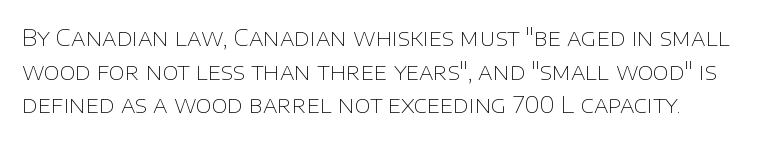
The image shows 23 px text type, upright; set normal line spacing (1.46x), normal letter spacing, not underlined.
